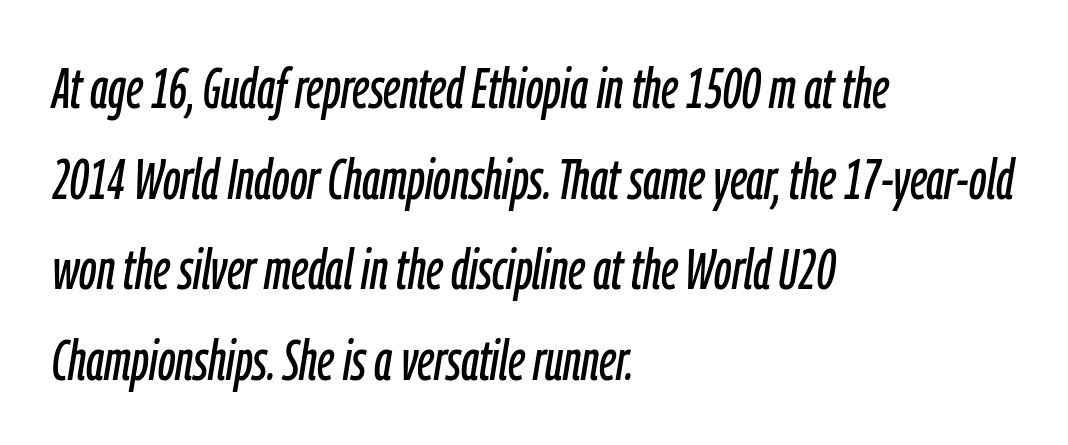
The image shows 57 px condensed type, italic (leaning right); set left-aligned, normal line spacing (1.59x), normal letter spacing, not underlined; low stroke contrast and a medium x-height.
